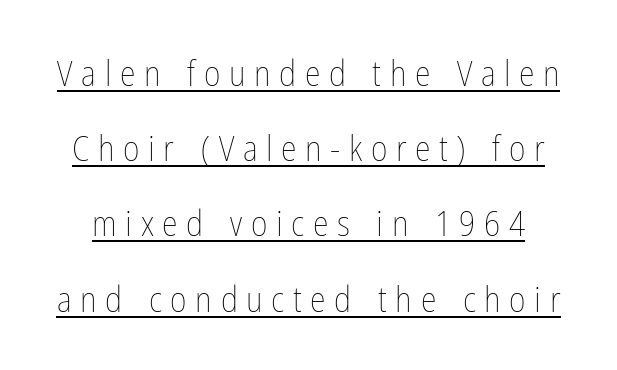
Q: Is the text bold? A: No.
Q: Is the text italic (slanted)? A: No, it is upright.
Q: Is the text underlined? A: Yes.
Q: Is the spacing between letters normal or unusually wide? A: Unusually wide.
Q: Is the spacing between lines tight, normal or loose? A: Loose.
Q: Width (condensed, normal, or wide)? A: Condensed.
Q: Stroke contrast? A: Low.
Q: x-height? A: Medium.
Q: Monospaced? A: No.
